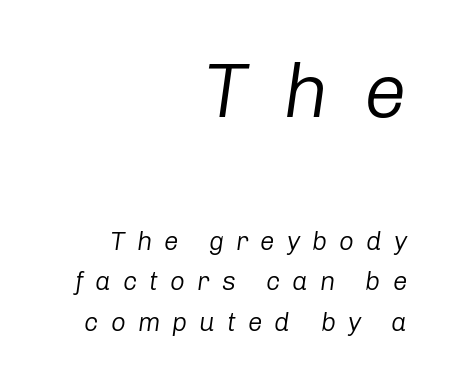
Q: Is the text bold? A: No.
Q: Is the text italic (slanted)? A: Yes, it leans right by about 8 degrees.
Q: Is the text underlined? A: No.
Q: How is the paragraph aligned? A: Right-aligned.
Q: Is the spacing between letters normal or unusually wide? A: Unusually wide.
Q: Is the spacing between lines tight, normal or loose? A: Normal.
Q: Which block of text is set in a larger size, the first (top) or the second (bottom)? A: The first (top) one.
Q: Width (condensed, normal, or wide)? A: Normal.
Q: Stroke contrast? A: Low.
Q: x-height? A: Medium.
Q: Monospaced? A: No.
